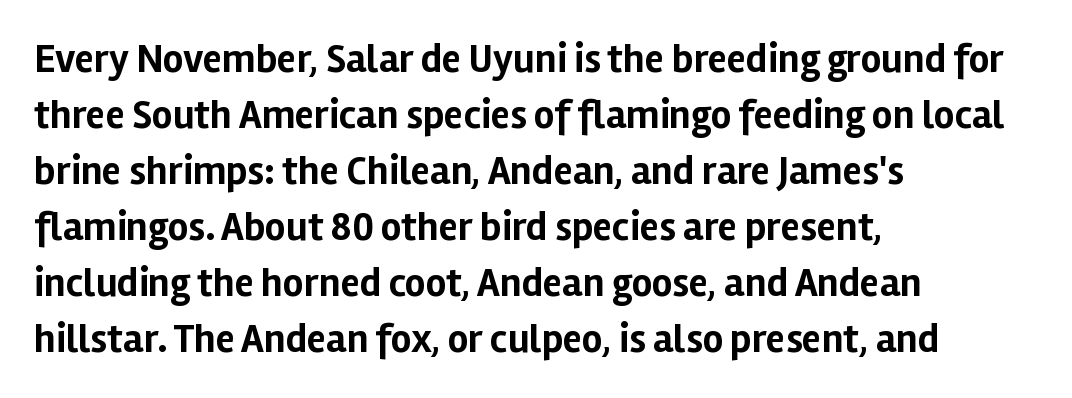
Honestly, the letter spacing is just normal — you wouldn't notice it. The font family rendered here belongs to the sans-serif group. The rendering uses natural spacing where letterforms have individual widths. When letters stand straight like this, we call the style roman or upright. Rule under the text: the space is simply empty. The text block is weighted toward the left margin, trailing off unevenly rightward.
